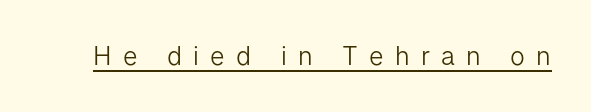
{"italic": "no", "bold": "no", "underline": "yes", "letter_spacing": "wide", "letter_spacing_em": 0.45, "glyph_px": 25}
